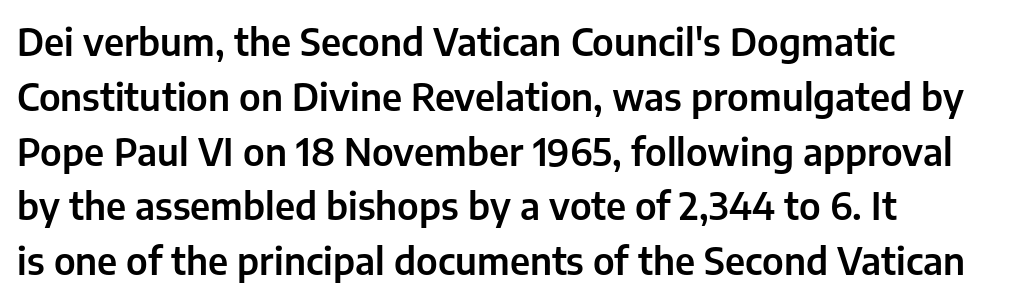
{"serif": "no", "italic": "no", "width": "normal", "stroke_contrast": "low", "x_height": "medium", "monospaced": "no", "underline": "no", "line_spacing": "normal", "line_spacing_ratio": 1.48, "letter_spacing": "normal", "letter_spacing_em": 0.0, "glyph_px": 37}
